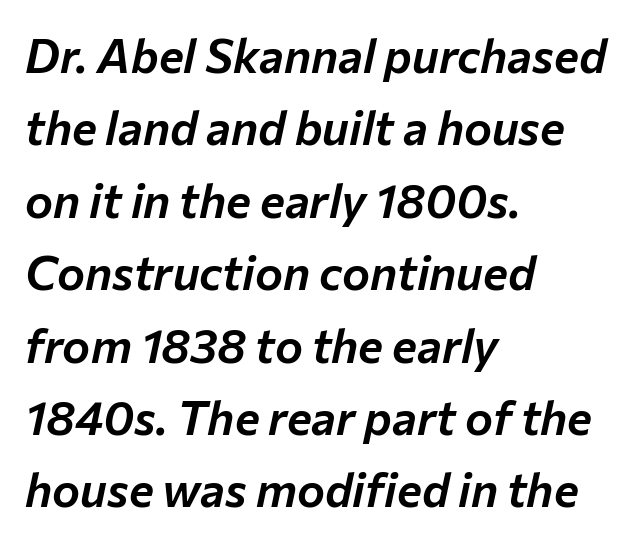
Q: Is the text italic (slanted)? A: Yes, it leans right by about 12 degrees.
Q: Is the text underlined? A: No.
Q: How is the paragraph aligned? A: Left-aligned.
Q: Is the spacing between letters normal or unusually wide? A: Normal.
Q: Is the spacing between lines tight, normal or loose? A: Normal.
Q: Width (condensed, normal, or wide)? A: Normal.
Q: Stroke contrast? A: Low.
Q: x-height? A: Medium.
Q: Monospaced? A: No.
